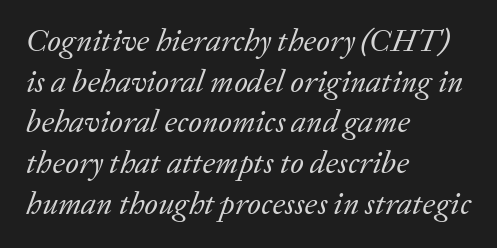
An italicized treatment has been applied to the whole sample. The rendering shows small feet on the letterforms — a serif design. The face looks like a standard text weight, possibly lighter. Vertical spacing — default. A typesetter would call this proportional, since set widths differ per character.
